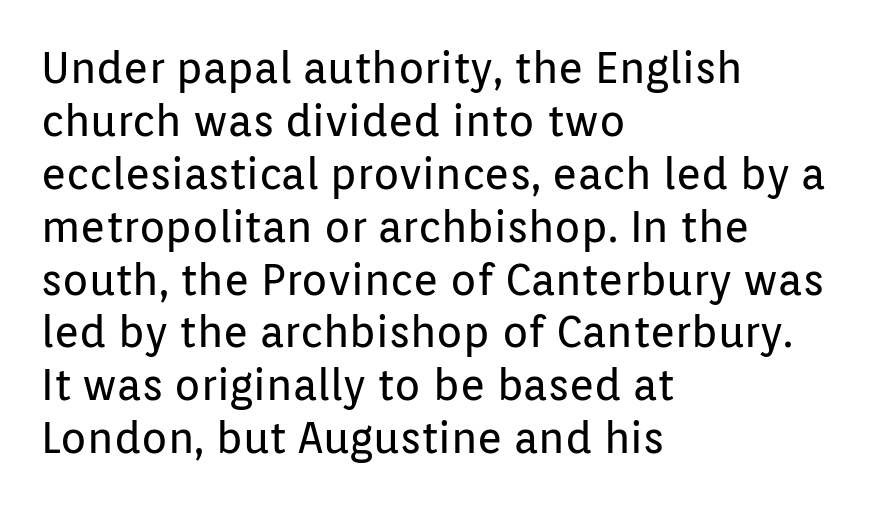
Is the type heavy? It reads as light-to-regular instead. A typesetter would call this proportional, since set widths differ per character. The rendering anchors every line to the left-hand side. Does the lettering tilt? It doesn't — this is upright.
